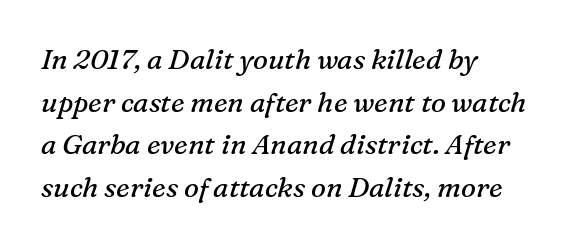
The passage shown stacks its lines at a standard gap. If you drew a line through each stem, it would be angled. The rendering anchors every line to the left-hand side. Any mark beneath the type? The region is blank. What stands out about the letter spacing? Nothing — it is the standard amount. Proportional: the letters do not fall into vertical columns.
